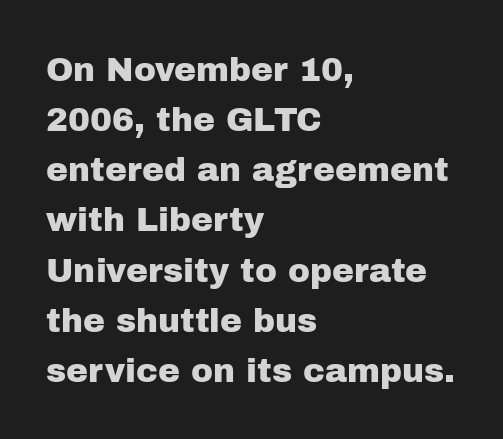
No word sits above an underline. Tall strokes in this sample are plumb rather than angled. Do the characters align in a grid? No, the font is proportional. Serifs: no, the terminals of the letterforms are clean.
